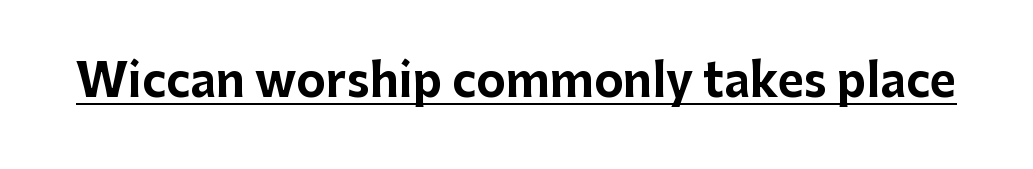
The image shows 45 px bold sans-serif type, upright; set normal letter spacing, underlined; low stroke contrast and a medium x-height.
